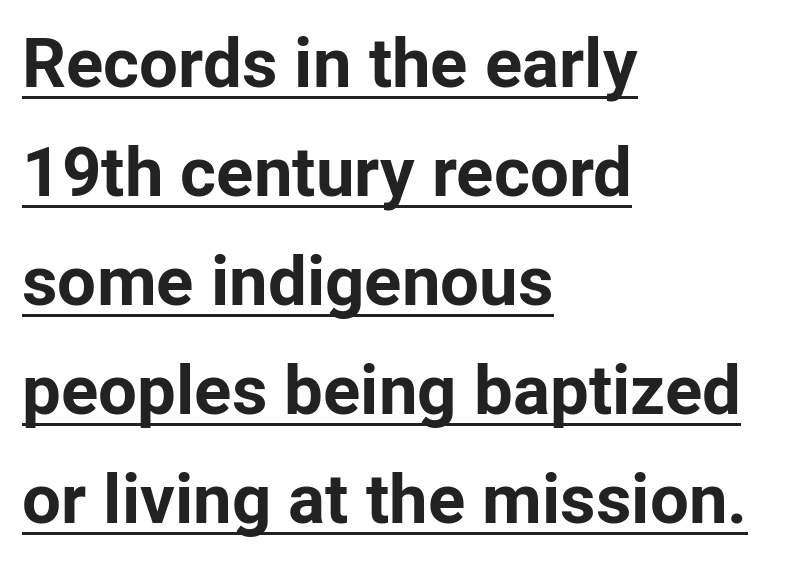
Q: Is the text bold? A: Yes.
Q: Is the text italic (slanted)? A: No, it is upright.
Q: Is the typeface a serif or a sans-serif typeface? A: Sans-serif.
Q: Is the text underlined? A: Yes.
Q: How is the paragraph aligned? A: Left-aligned.
Q: Is the spacing between letters normal or unusually wide? A: Normal.
Q: Is the spacing between lines tight, normal or loose? A: Normal.
Q: Width (condensed, normal, or wide)? A: Normal.
Q: Stroke contrast? A: Low.
Q: x-height? A: Medium.
Q: Monospaced? A: No.
